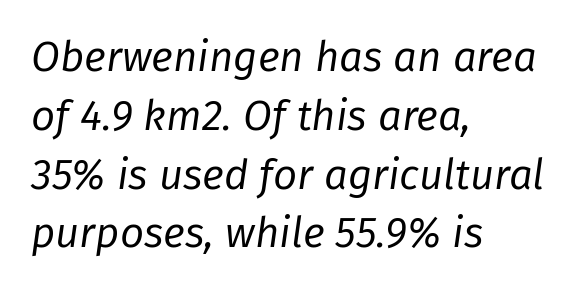
Q: Is the text bold? A: No.
Q: Is the text italic (slanted)? A: Yes, it leans right by about 8 degrees.
Q: Is the text underlined? A: No.
Q: How is the paragraph aligned? A: Left-aligned.
Q: Is the spacing between letters normal or unusually wide? A: Normal.
Q: Is the spacing between lines tight, normal or loose? A: Normal.
Q: Width (condensed, normal, or wide)? A: Normal.
Q: Stroke contrast? A: Low.
Q: x-height? A: Medium.
Q: Monospaced? A: No.
